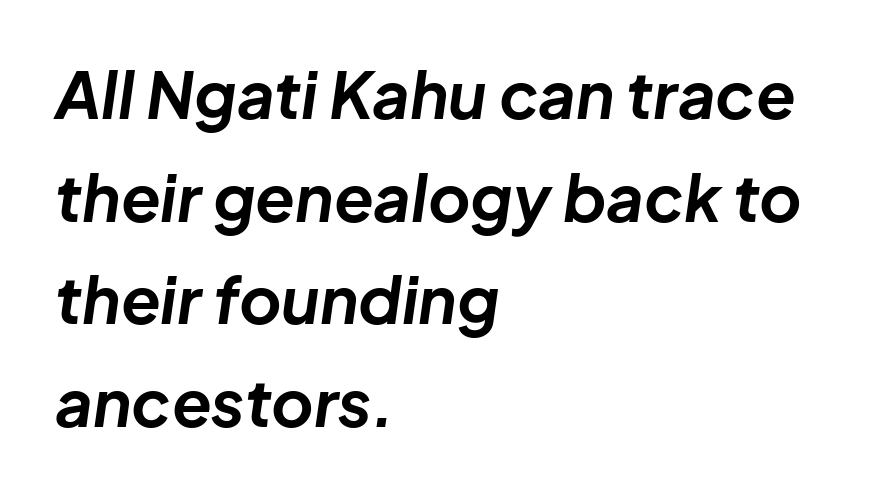
Q: Is the text bold? A: Yes.
Q: Is the text italic (slanted)? A: Yes, it leans right by about 8 degrees.
Q: Is the text underlined? A: No.
Q: How is the paragraph aligned? A: Left-aligned.
Q: Is the spacing between letters normal or unusually wide? A: Normal.
Q: Is the spacing between lines tight, normal or loose? A: Normal.
Q: Width (condensed, normal, or wide)? A: Normal.
Q: Stroke contrast? A: Low.
Q: x-height? A: Medium.
Q: Monospaced? A: No.
